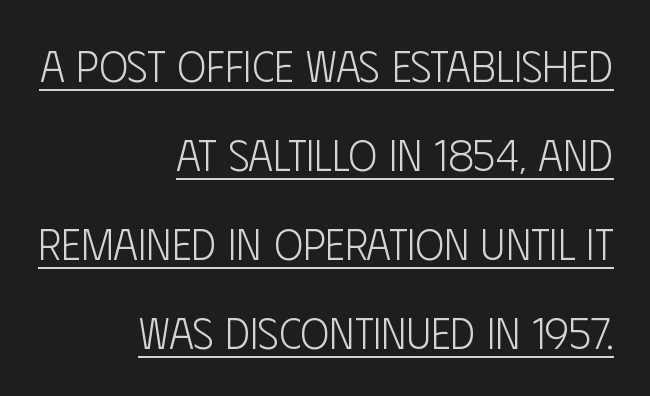
Check where the strokes stop: nothing finishes them off — pure sans. Summary of vertical rhythm: relaxed, with wide interline spacing. Weight: regular or lighter. The lines in this sample share a right terminus and differ only in where they begin. When letters stand straight like this, we call the style roman or upright.
